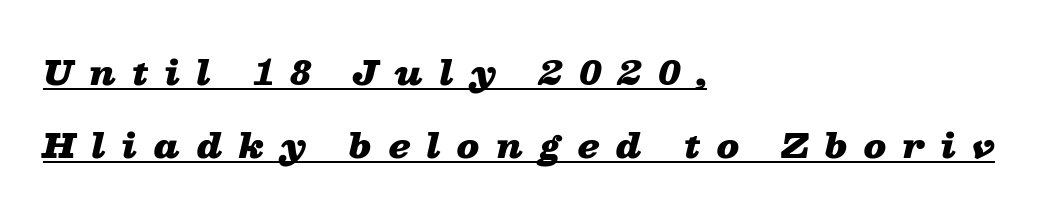
The image shows 33 px heavy, wide type, italic (leaning right); set left-aligned, loose line spacing (2.22x), unusually wide letter spacing (+0.5 em), underlined; low stroke contrast and a medium x-height.
